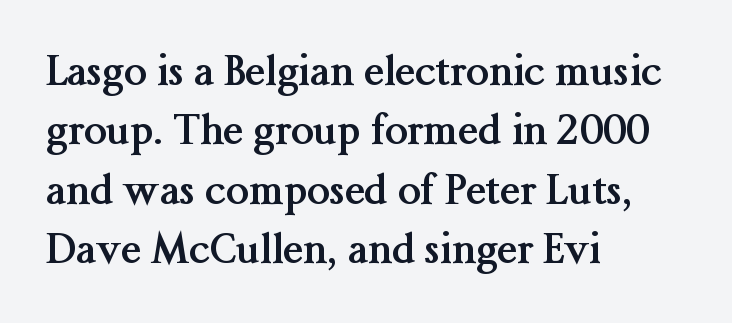
The designer left line spacing at the default. In terms of posture, this sample is upright. The paragraph shown leans on its left margin. The glyphs are unaccompanied by any horizontal stroke below them.
